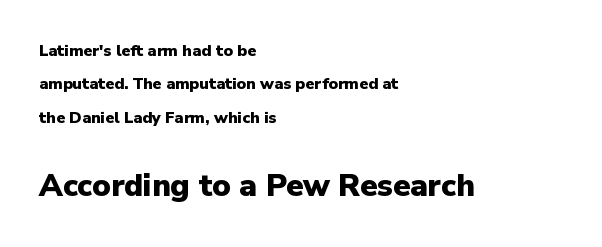
{"serif": "no", "italic": "no", "bold": "yes", "weight": "heavy", "width": "normal", "stroke_contrast": "low", "x_height": "medium", "monospaced": "no", "underline": "no", "align": "left", "line_spacing": "loose", "line_spacing_ratio": 2.09, "letter_spacing": "normal", "letter_spacing_em": 0.0, "larger_block": "second", "size_ratio": 1.94, "glyph_px": 31}
